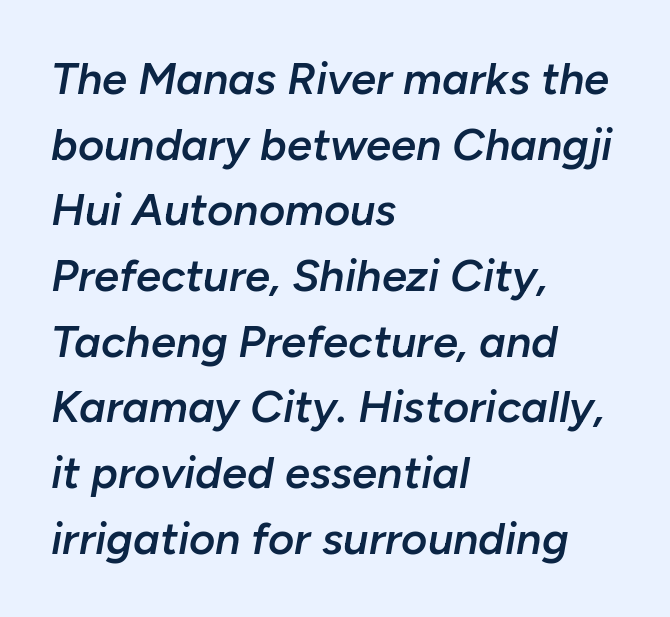
Q: Is the text bold? A: Semi-bold.
Q: Is the text italic (slanted)? A: Yes, it leans right by about 10 degrees.
Q: Is the text underlined? A: No.
Q: How is the paragraph aligned? A: Left-aligned.
Q: Is the spacing between letters normal or unusually wide? A: Normal.
Q: Is the spacing between lines tight, normal or loose? A: Normal.
Q: Width (condensed, normal, or wide)? A: Normal.
Q: Stroke contrast? A: Low.
Q: x-height? A: Medium.
Q: Monospaced? A: No.
